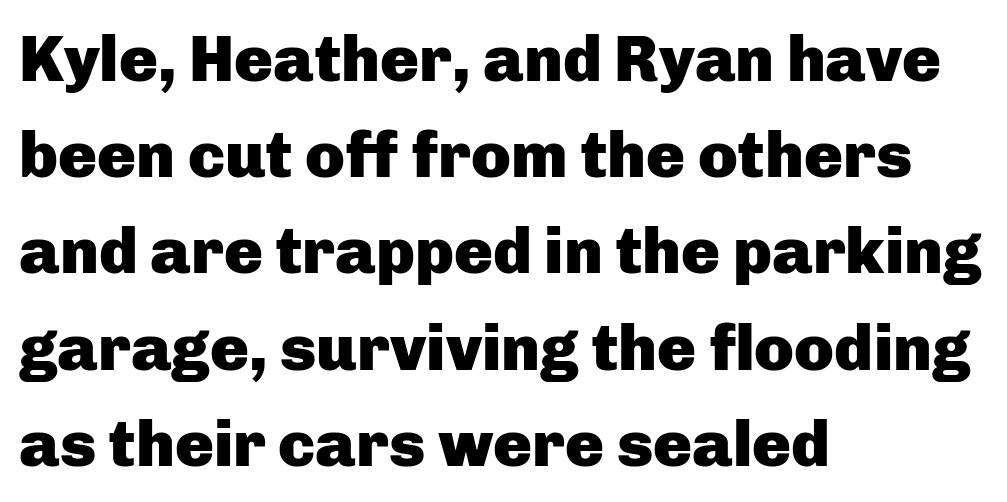
The image shows 65 px heavy sans-serif type, upright; set left-aligned, normal line spacing (1.48x), normal letter spacing, not underlined; low stroke contrast and a medium x-height.
